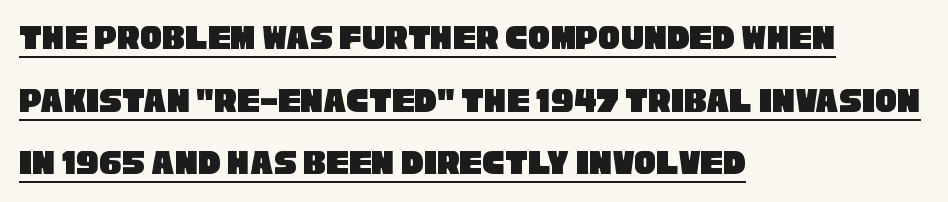
Q: Is the typeface a serif or a sans-serif typeface? A: Sans-serif.
Q: Is the text underlined? A: Yes.
Q: How is the paragraph aligned? A: Left-aligned.
Q: Is the spacing between letters normal or unusually wide? A: Normal.
Q: Is the spacing between lines tight, normal or loose? A: Normal.
Q: Width (condensed, normal, or wide)? A: Condensed.
Q: Stroke contrast? A: Low.
Q: x-height? A: Large.
Q: Monospaced? A: No.
